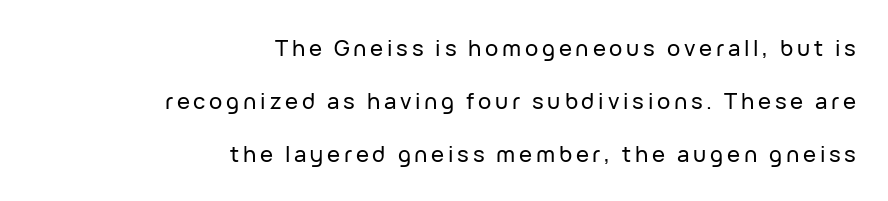
{"italic": "no", "underline": "no", "align": "right", "line_spacing": "loose", "line_spacing_ratio": 2.4, "glyph_px": 22}
